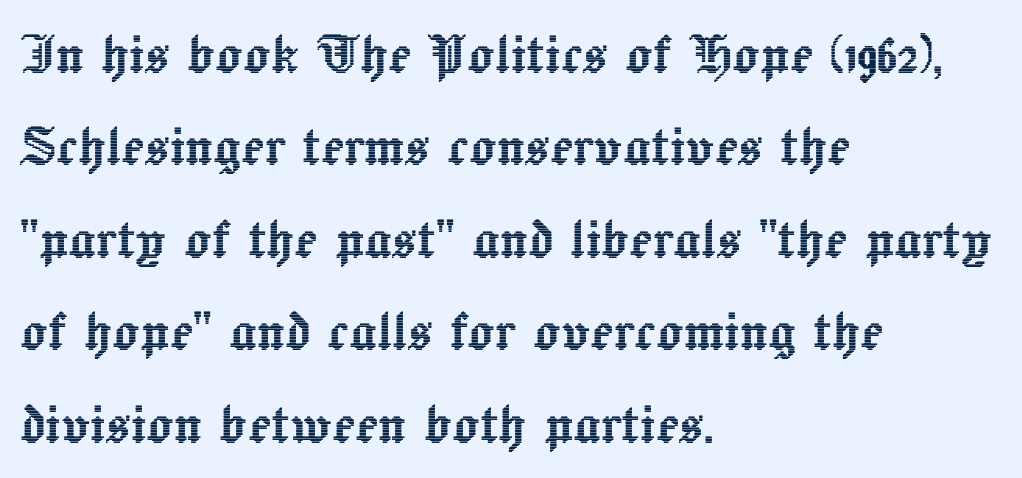
{"italic": "no", "width": "normal", "x_height": "medium", "monospaced": "no", "underline": "no", "align": "left", "line_spacing": "normal", "line_spacing_ratio": 1.38, "letter_spacing": "normal", "letter_spacing_em": 0.0, "glyph_px": 67}
